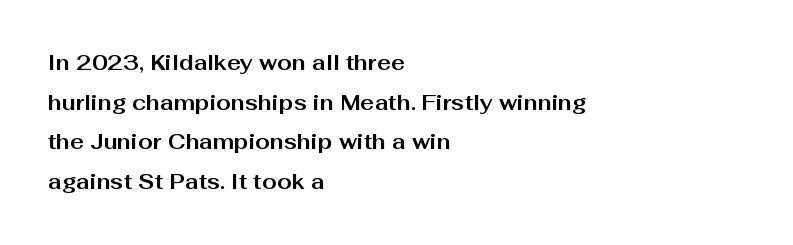
Q: Is the text bold? A: Yes.
Q: Is the text italic (slanted)? A: No, it is upright.
Q: Is the text underlined? A: No.
Q: How is the paragraph aligned? A: Left-aligned.
Q: Is the spacing between letters normal or unusually wide? A: Normal.
